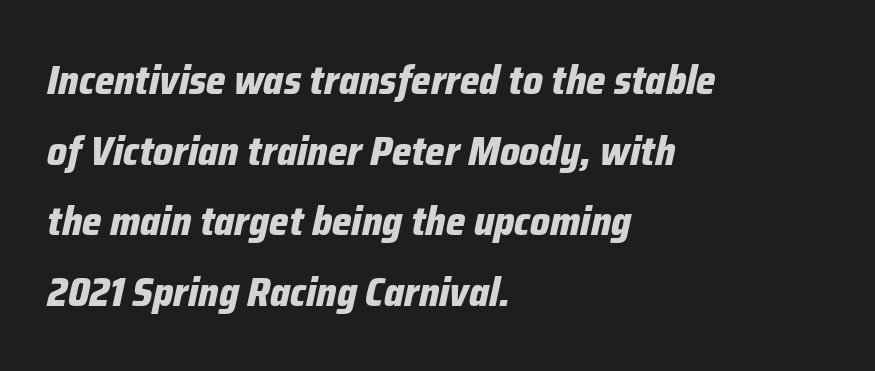
Q: Is the text bold? A: Yes.
Q: Is the text italic (slanted)? A: Yes, it leans right by about 12 degrees.
Q: Is the text underlined? A: No.
Q: How is the paragraph aligned? A: Left-aligned.
Q: Is the spacing between letters normal or unusually wide? A: Normal.
Q: Width (condensed, normal, or wide)? A: Condensed.
Q: Stroke contrast? A: Low.
Q: x-height? A: Medium.
Q: Monospaced? A: No.
